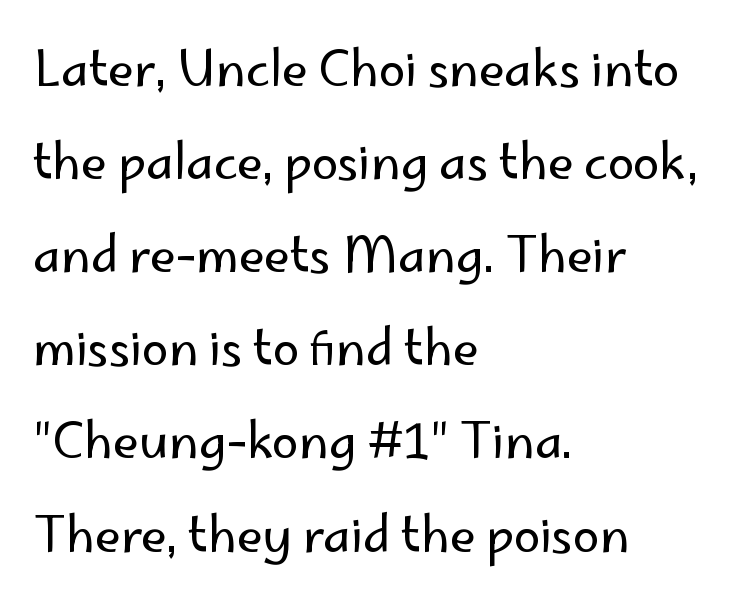
The image shows 48 px regular-weight sans-serif type, upright; set left-aligned, loose line spacing (1.94x), normal letter spacing, not underlined; low stroke contrast and a small x-height.
